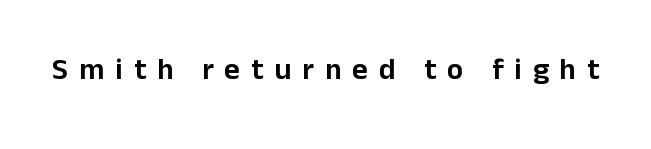
Between one letter and the next there's a generous, obvious gap. This is roman type, the default non-slanted kind. Type without underlining. The characters display no serif detailing; their extremities are plain.
